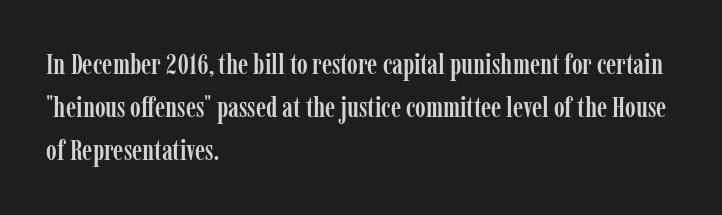
Inter-character spacing is left at the font's built-in metrics. Descenders are the only things crossing below the line. Whoever set this chose a conventional vertical rhythm. The passage shown is typed in a proportional face where columns would drift. Visually the block forms a straight wall on the left and a jagged coastline on the right.
